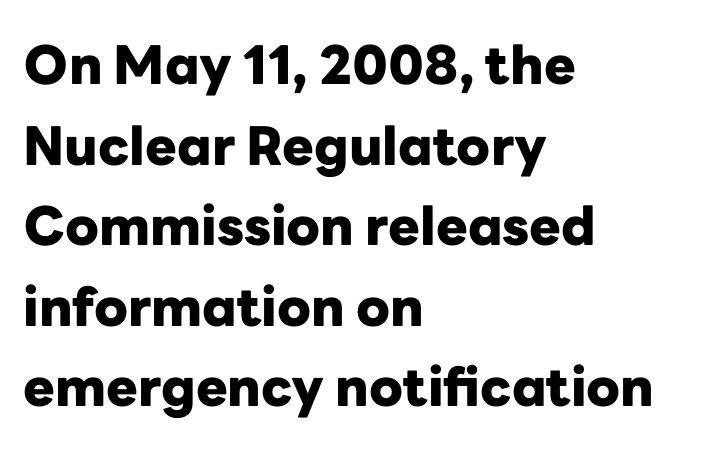
{"serif": "no", "italic": "no", "bold": "yes", "weight": "heavy", "width": "normal", "stroke_contrast": "low", "x_height": "medium", "monospaced": "no", "underline": "no", "align": "left", "line_spacing": "normal", "line_spacing_ratio": 1.52, "letter_spacing": "normal", "letter_spacing_em": 0.0, "glyph_px": 53}
